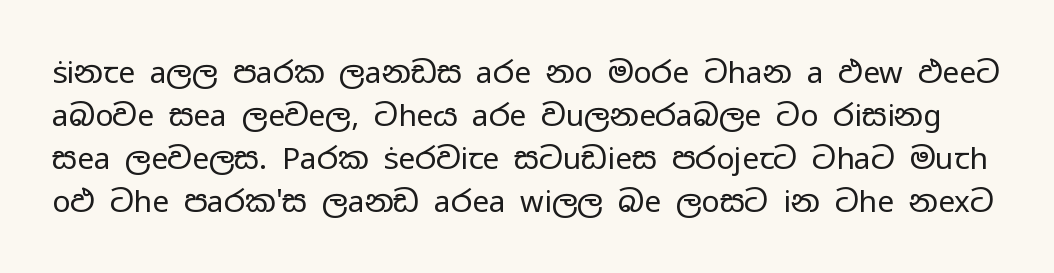
The image shows 30 px regular-weight, wide sans-serif type, upright; set normal line spacing (1.43x), normal letter spacing, not underlined; low stroke contrast and a medium x-height.
